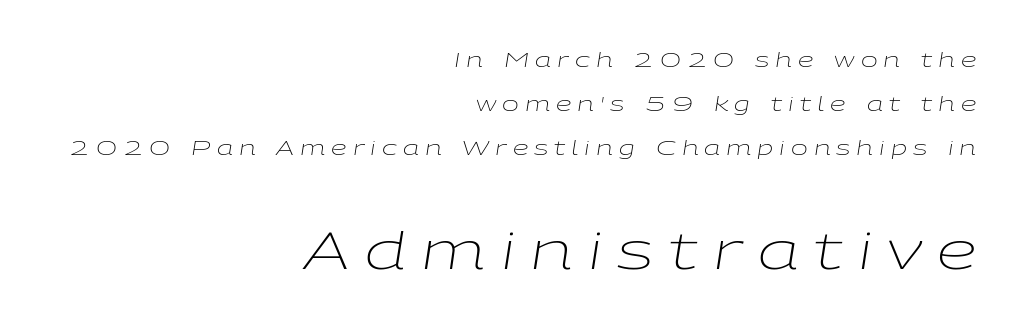
{"italic": "yes", "lean": "right", "slant_degrees": 9, "bold": "no", "weight": "light", "width": "wide", "stroke_contrast": "low", "x_height": "medium", "monospaced": "no", "underline": "no", "align": "right", "line_spacing": "loose", "line_spacing_ratio": 2.19, "letter_spacing": "wide", "letter_spacing_em": 0.3, "larger_block": "second", "size_ratio": 2.55, "glyph_px": 51}
